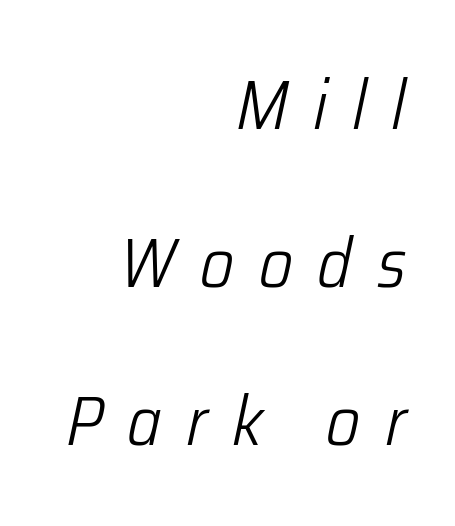
Underlining? Definitely not there. Style check: oblique. Students, observe: this is what heavily led, spacious text looks like. Each stroke keeps to a modest, everyday thickness or less. Someone cranked the tracking dial way up on this one.
